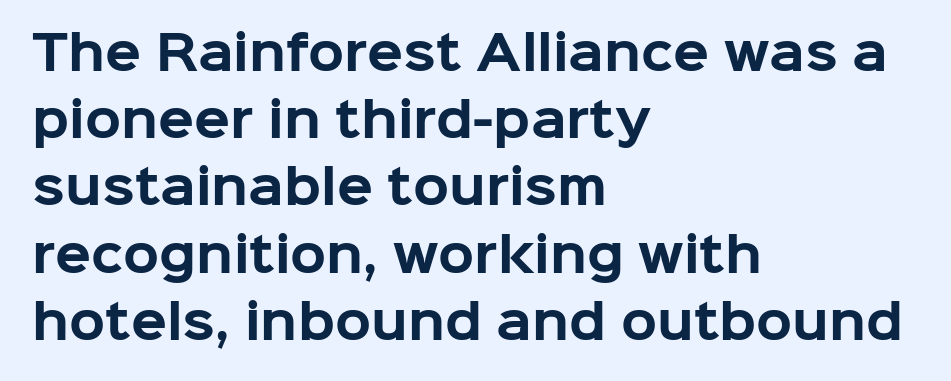
Q: Is the text bold? A: Yes.
Q: Is the text italic (slanted)? A: No, it is upright.
Q: Is the typeface a serif or a sans-serif typeface? A: Sans-serif.
Q: Is the text underlined? A: No.
Q: How is the paragraph aligned? A: Left-aligned.
Q: Is the spacing between letters normal or unusually wide? A: Normal.
Q: Is the spacing between lines tight, normal or loose? A: Normal.
Q: Width (condensed, normal, or wide)? A: Normal.
Q: Stroke contrast? A: Low.
Q: x-height? A: Medium.
Q: Monospaced? A: No.
